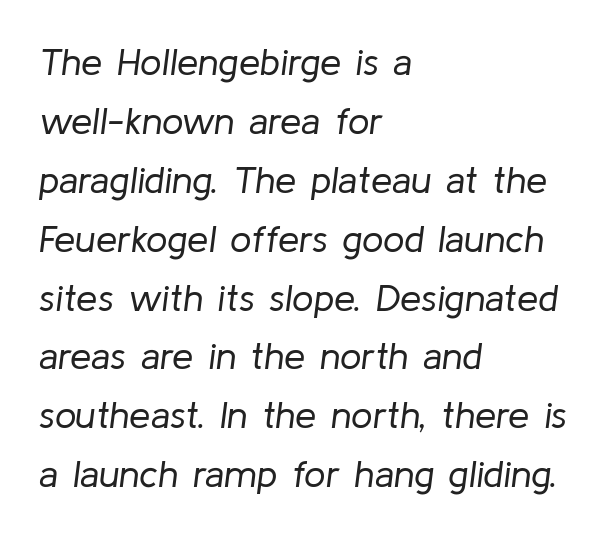
{"italic": "yes", "lean": "right", "slant_degrees": 8, "bold": "no", "weight": "regular", "width": "normal", "stroke_contrast": "low", "x_height": "medium", "monospaced": "no", "underline": "no", "align": "left", "line_spacing": "normal", "line_spacing_ratio": 1.55, "letter_spacing": "normal", "letter_spacing_em": 0.0, "glyph_px": 38}
